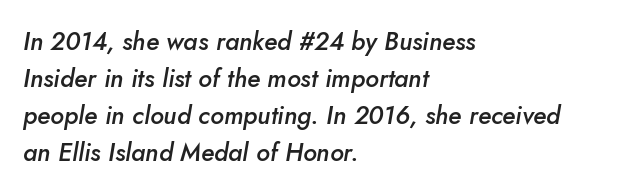
Q: Is the text bold? A: Semi-bold.
Q: Is the text italic (slanted)? A: Yes, it leans right by about 10 degrees.
Q: Is the text underlined? A: No.
Q: How is the paragraph aligned? A: Left-aligned.
Q: Is the spacing between letters normal or unusually wide? A: Normal.
Q: Is the spacing between lines tight, normal or loose? A: Normal.
